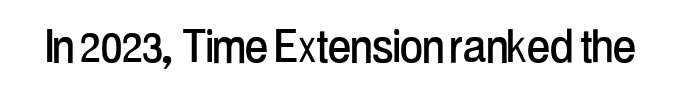
This sample uses a sans-serif face. Compared with typical body copy, the letter spacing here is the same. Spacing verdict: proportional, widths tailored to each character. When letters stand straight like this, we call the style roman or upright. Rule under the text: the space is simply empty.
